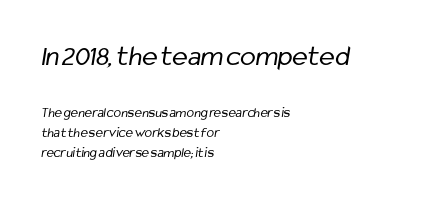
{"serif": "no", "bold": "no", "weight": "regular", "width": "condensed", "stroke_contrast": "low", "x_height": "medium", "monospaced": "no", "underline": "no", "align": "left", "line_spacing": "normal", "line_spacing_ratio": 1.41, "letter_spacing": "normal", "letter_spacing_em": 0.0, "larger_block": "first", "size_ratio": 2.07, "glyph_px": 29}
